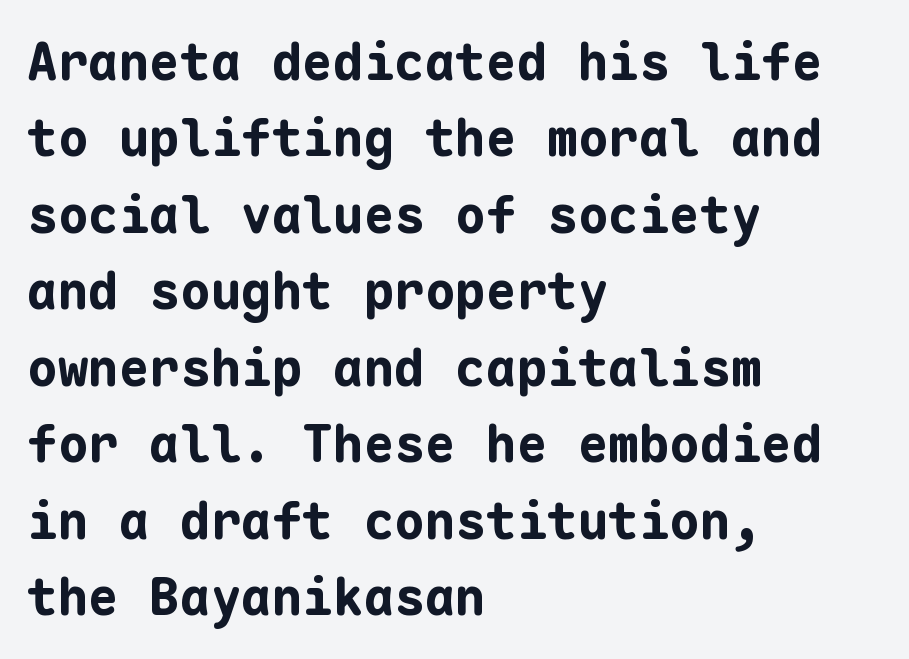
The image shows 51 px bold sans-serif type, upright, monospaced; set left-aligned, normal line spacing (1.5x), normal letter spacing, not underlined; low stroke contrast and a medium x-height.
